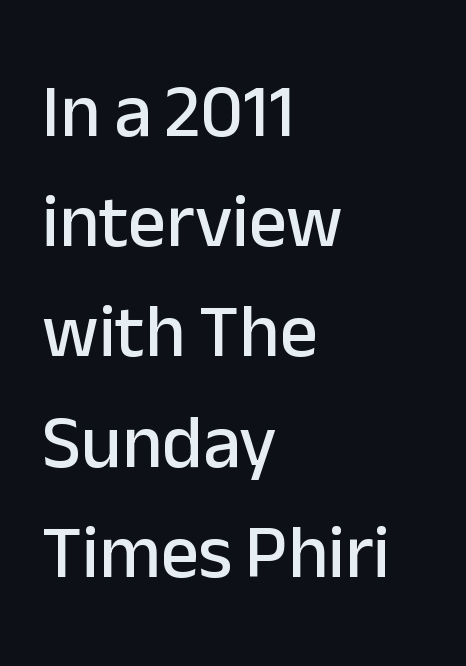
{"serif": "no", "italic": "no", "width": "normal", "stroke_contrast": "low", "x_height": "medium", "monospaced": "no", "underline": "no", "align": "left", "line_spacing": "normal", "line_spacing_ratio": 1.47, "letter_spacing": "normal", "letter_spacing_em": 0.0, "glyph_px": 75}
